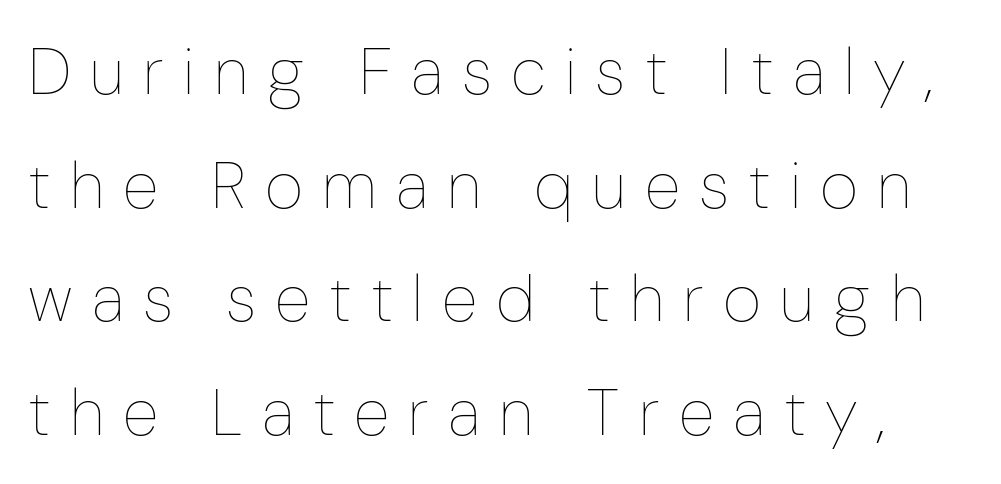
The image shows 66 px thin, condensed type, upright; set line spacing 1.72x, unusually wide letter spacing (+0.29 em), not underlined; low stroke contrast and a medium x-height.
